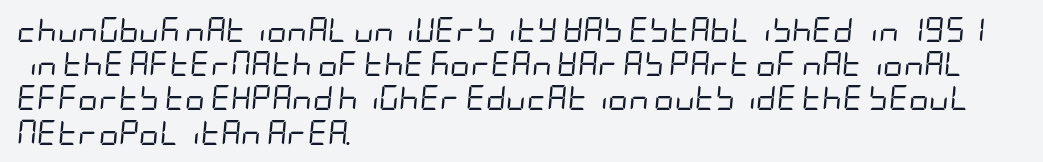
Q: Is the text bold? A: No.
Q: Is the text italic (slanted)? A: Yes, it leans right by about 5 degrees.
Q: Is the text underlined? A: No.
Q: How is the paragraph aligned? A: Left-aligned.
Q: Is the spacing between letters normal or unusually wide? A: Normal.
Q: Is the spacing between lines tight, normal or loose? A: Normal.
